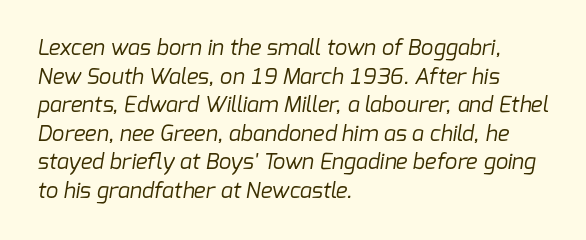
The image shows 22 px text type; set left-aligned, normal line spacing (1.3x), normal letter spacing, not underlined.
